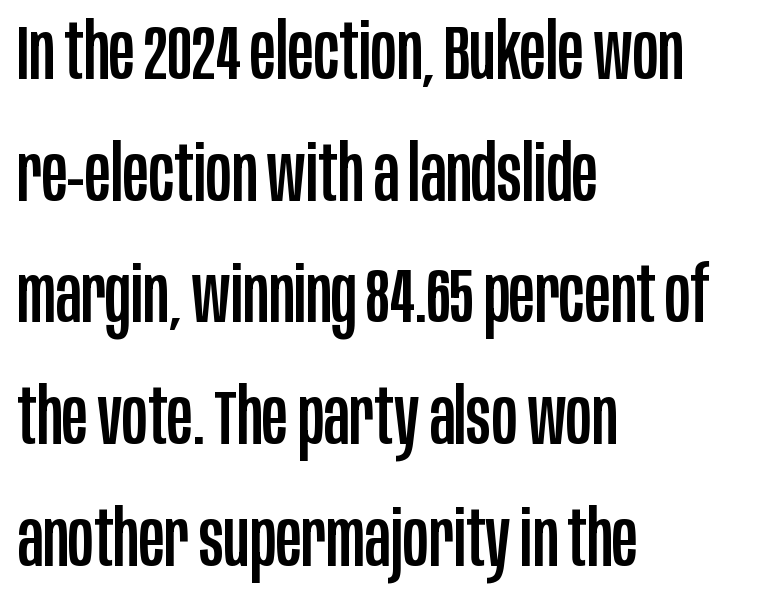
Q: Is the text italic (slanted)? A: No, it is upright.
Q: Is the typeface a serif or a sans-serif typeface? A: Sans-serif.
Q: Is the text underlined? A: No.
Q: How is the paragraph aligned? A: Left-aligned.
Q: Is the spacing between letters normal or unusually wide? A: Normal.
Q: Is the spacing between lines tight, normal or loose? A: Normal.
Q: Width (condensed, normal, or wide)? A: Condensed.
Q: Stroke contrast? A: Low.
Q: x-height? A: Large.
Q: Monospaced? A: No.
